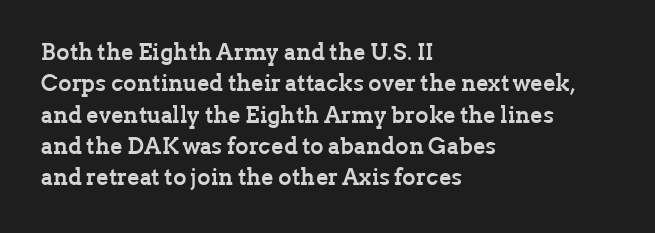
The image shows 23 px bold type, upright; set left-aligned, normal line spacing (1.36x), normal letter spacing, not underlined.
